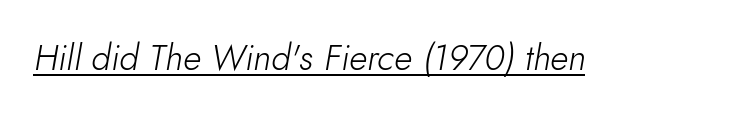
In terms of letterspacing, this is plain default setting. The letters advance in unequal steps, a hallmark of proportional type. The lettering tilts uniformly, giving the passage an italic look. Decoration check: the copy is underlined.
